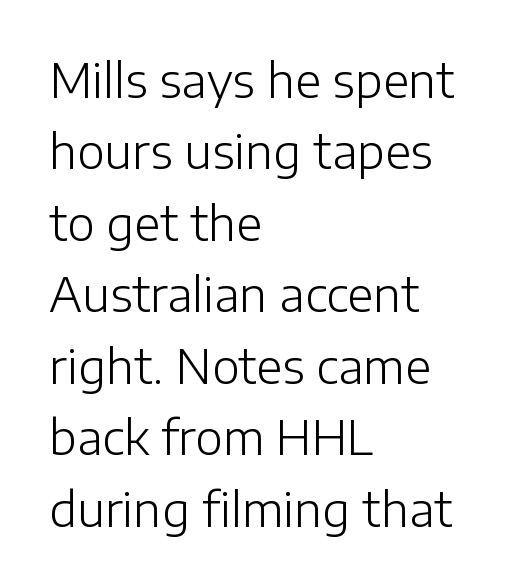
Q: Is the text bold? A: No.
Q: Is the text italic (slanted)? A: No, it is upright.
Q: Is the typeface a serif or a sans-serif typeface? A: Sans-serif.
Q: Is the text underlined? A: No.
Q: How is the paragraph aligned? A: Left-aligned.
Q: Is the spacing between letters normal or unusually wide? A: Normal.
Q: Is the spacing between lines tight, normal or loose? A: Normal.
Q: Width (condensed, normal, or wide)? A: Normal.
Q: Stroke contrast? A: Low.
Q: x-height? A: Medium.
Q: Monospaced? A: No.
